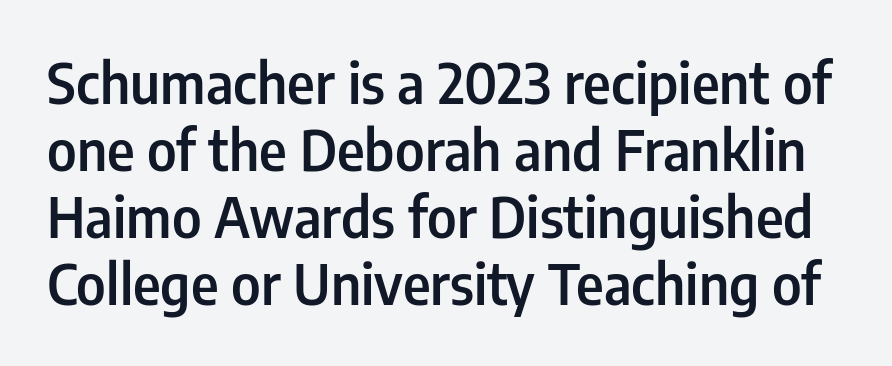
Short note: letters normally spaced. Character widths vary here, with narrow letters taking less room than wide ones. Stems and bowls a touch heavier than normal — semibold. It's the straight-up-and-down kind of type. Note: no serifs on the glyphs.
